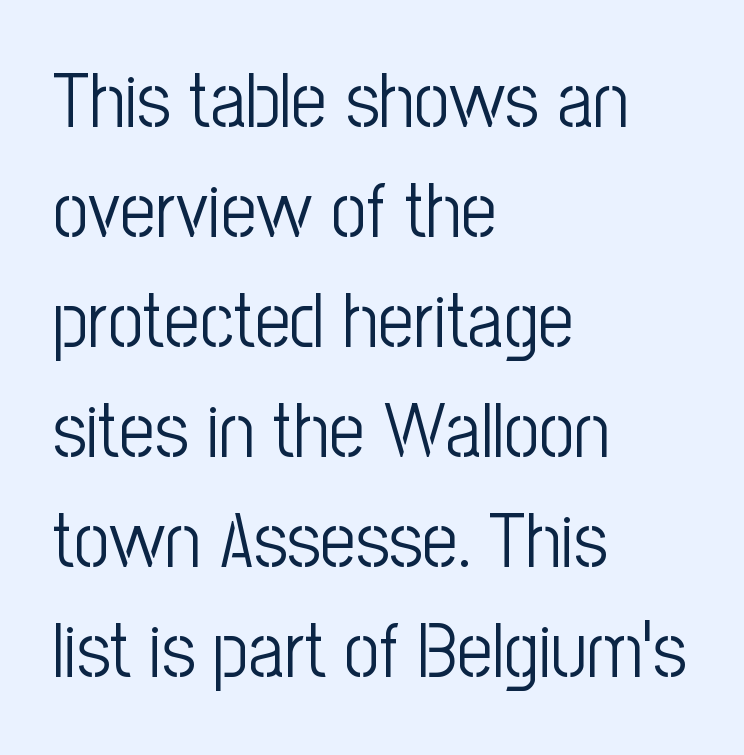
{"serif": "no", "italic": "no", "bold": "no", "weight": "light", "width": "condensed", "stroke_contrast": "low", "x_height": "medium", "monospaced": "no", "underline": "no", "align": "left", "line_spacing": "normal", "line_spacing_ratio": 1.41, "letter_spacing": "normal", "letter_spacing_em": 0.0, "glyph_px": 78}
